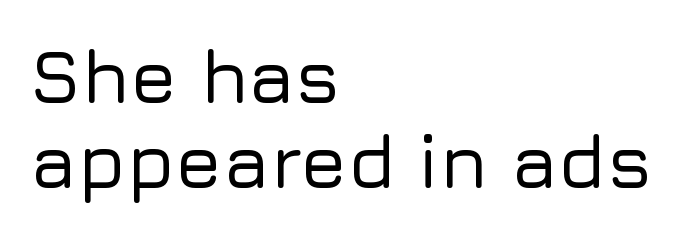
The image shows 76 px sans-serif type, upright; set left-aligned, tight line spacing (1.12x), normal letter spacing, not underlined; low stroke contrast and a medium x-height.
